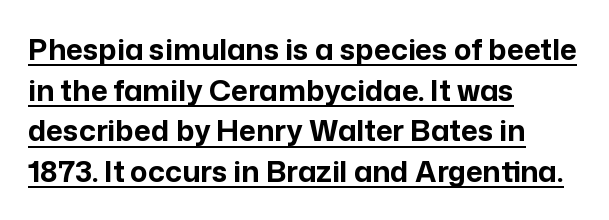
{"serif": "no", "italic": "no", "bold": "yes", "weight": "bold", "width": "normal", "stroke_contrast": "low", "x_height": "medium", "monospaced": "no", "underline": "yes", "align": "left", "line_spacing": "normal", "line_spacing_ratio": 1.4, "letter_spacing": "normal", "letter_spacing_em": 0.0, "glyph_px": 29}
